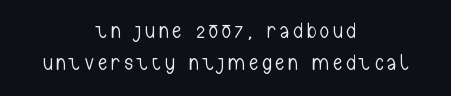
Q: Is the text bold? A: No.
Q: Is the text italic (slanted)? A: No, it is upright.
Q: Is the text underlined? A: No.
Q: How is the paragraph aligned? A: Centered.
Q: Is the spacing between letters normal or unusually wide? A: Unusually wide.
Q: Is the spacing between lines tight, normal or loose? A: Normal.
